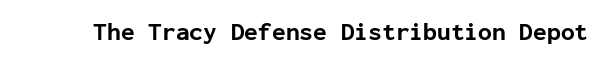
The image shows 25 px bold type, upright; set normal letter spacing, not underlined.
